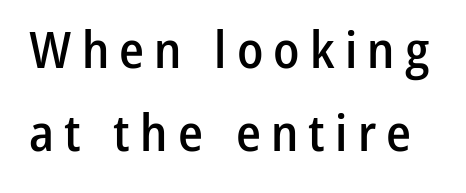
Do the characters align in a grid? No, the font is proportional. This sample keeps an unexceptional amount of space between lines. The type family on display is of the sans-serif kind. The type is letterspaced generously, with wide tracking.
